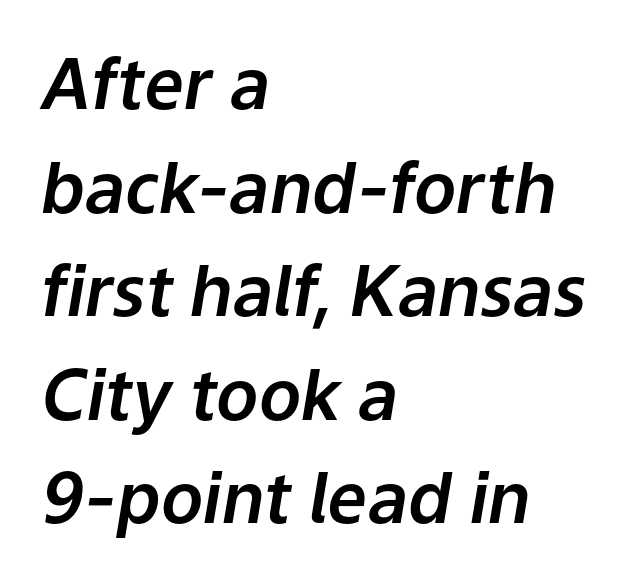
{"italic": "yes", "lean": "right", "slant_degrees": 9, "width": "normal", "stroke_contrast": "low", "x_height": "medium", "monospaced": "no", "underline": "no", "align": "left", "line_spacing": "normal", "line_spacing_ratio": 1.48, "letter_spacing": "normal", "letter_spacing_em": 0.0, "glyph_px": 70}
